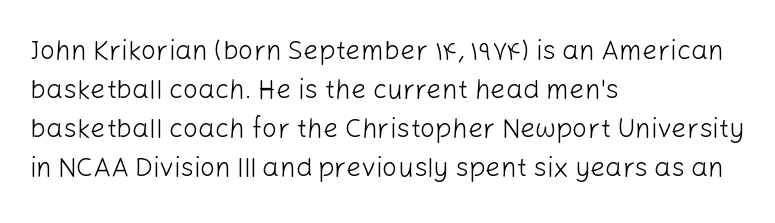
{"italic": "no", "bold": "no", "underline": "no", "align": "left", "line_spacing": "normal", "line_spacing_ratio": 1.45, "letter_spacing": "normal", "letter_spacing_em": 0.0, "glyph_px": 27}
